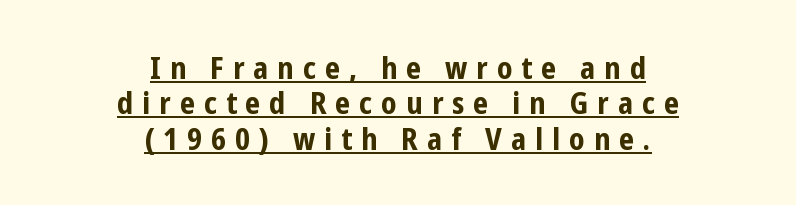
{"serif": "no", "italic": "no", "bold": "yes", "weight": "bold", "width": "condensed", "stroke_contrast": "low", "x_height": "medium", "monospaced": "no", "underline": "yes", "align": "center", "line_spacing": "tight", "line_spacing_ratio": 1.14, "letter_spacing": "wide", "letter_spacing_em": 0.29, "glyph_px": 31}
